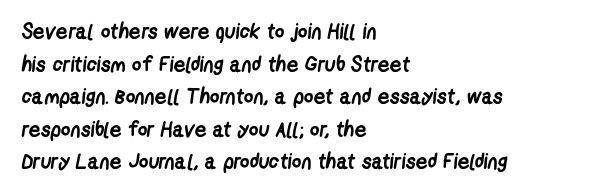
{"bold": "yes", "underline": "no", "align": "left", "line_spacing": "normal", "line_spacing_ratio": 1.55, "letter_spacing": "normal", "letter_spacing_em": 0.0, "glyph_px": 21}
